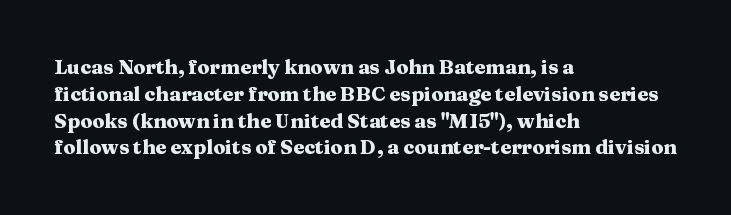
Q: Is the text bold? A: Yes.
Q: Is the text italic (slanted)? A: No, it is upright.
Q: Is the text underlined? A: No.
Q: How is the paragraph aligned? A: Left-aligned.
Q: Is the spacing between letters normal or unusually wide? A: Normal.
Q: Is the spacing between lines tight, normal or loose? A: Normal.
